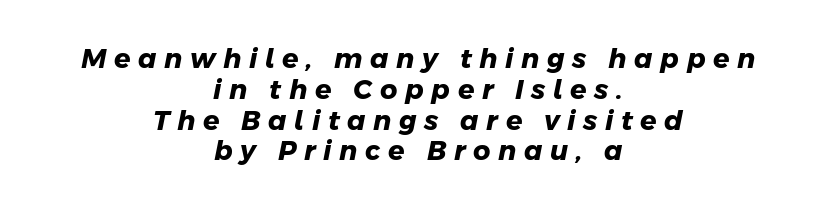
Q: Is the text bold? A: Yes.
Q: Is the text underlined? A: No.
Q: How is the paragraph aligned? A: Centered.
Q: Is the spacing between letters normal or unusually wide? A: Unusually wide.
Q: Is the spacing between lines tight, normal or loose? A: Tight.
